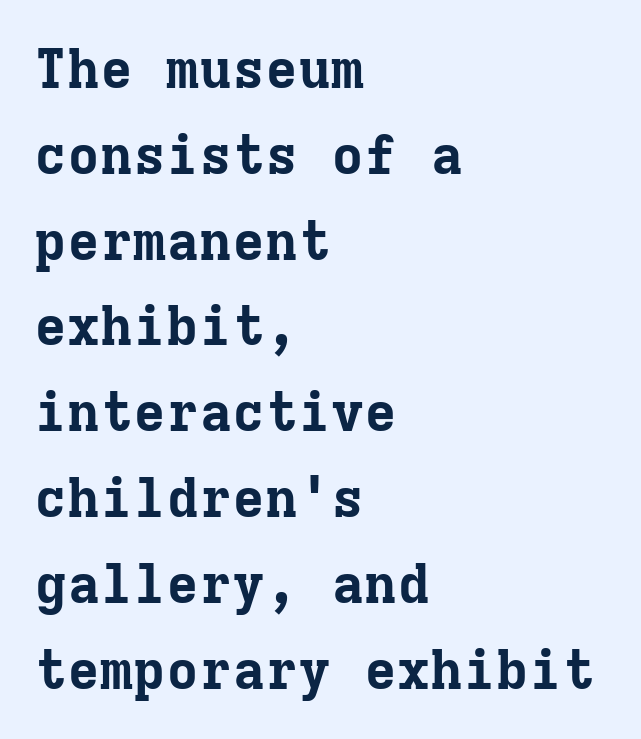
Q: Is the text bold? A: Yes.
Q: Is the text italic (slanted)? A: No, it is upright.
Q: Is the typeface a serif or a sans-serif typeface? A: Serif.
Q: Is the text underlined? A: No.
Q: How is the paragraph aligned? A: Left-aligned.
Q: Is the spacing between letters normal or unusually wide? A: Normal.
Q: Is the spacing between lines tight, normal or loose? A: Normal.
Q: Width (condensed, normal, or wide)? A: Normal.
Q: Stroke contrast? A: Low.
Q: x-height? A: Medium.
Q: Monospaced? A: Yes.
